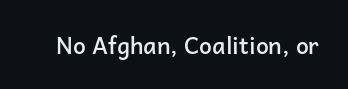
Q: Is the text bold? A: Semi-bold.
Q: Is the text italic (slanted)? A: No, it is upright.
Q: Is the text underlined? A: No.
Q: Is the spacing between letters normal or unusually wide? A: Normal.
